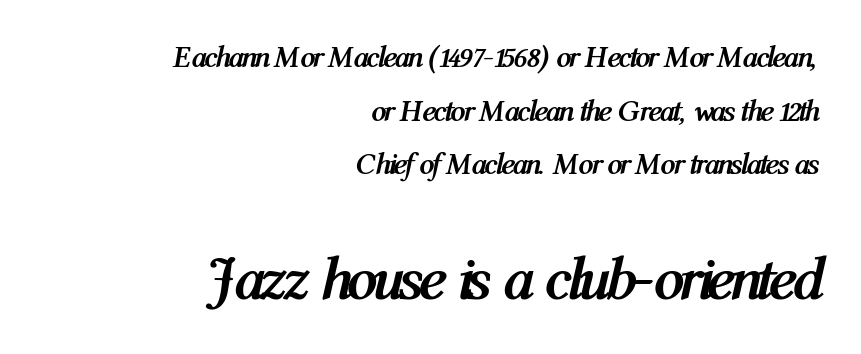
Q: Is the text bold? A: Yes.
Q: Is the text italic (slanted)? A: Yes, it leans right by about 12 degrees.
Q: Is the text underlined? A: No.
Q: How is the paragraph aligned? A: Right-aligned.
Q: Is the spacing between letters normal or unusually wide? A: Normal.
Q: Which block of text is set in a larger size, the first (top) or the second (bottom)? A: The second (bottom) one.
Q: Width (condensed, normal, or wide)? A: Condensed.
Q: Stroke contrast? A: Medium.
Q: x-height? A: Medium.
Q: Monospaced? A: No.
